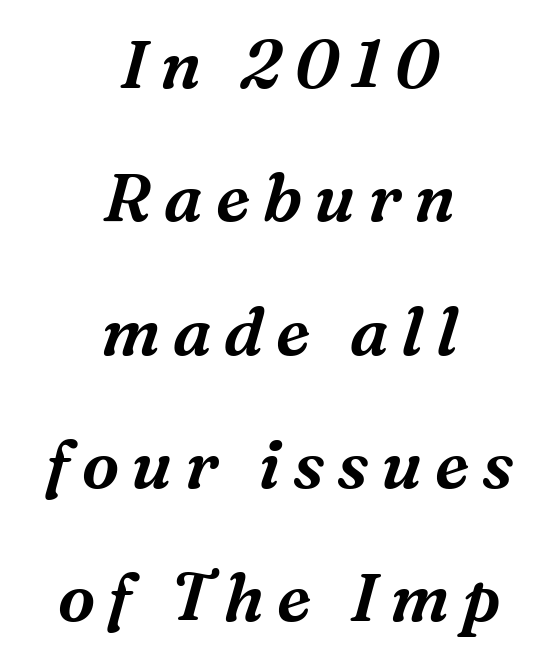
The image shows 67 px serif type, italic (leaning right); set centered, loose line spacing (1.99x), not underlined; medium stroke contrast and a medium x-height.
